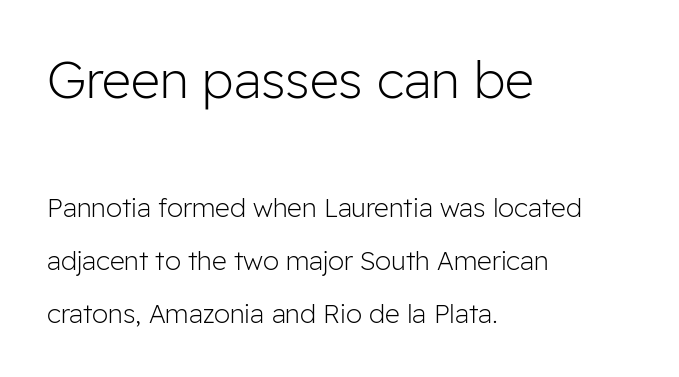
What kind of face is this? One without serifs — a sans. Horizontal alignment here is leftward, the default for most running prose. The words here are not underlined. Rows of type keep a wide berth in the vertical direction. Tall strokes in this sample are plumb rather than angled. Nobody touched the tracking dial on this one.
